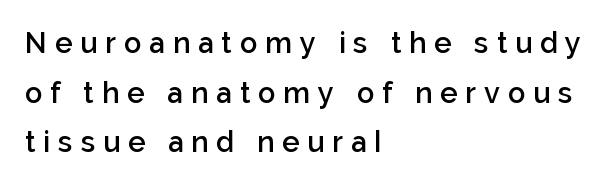
Semibold letterforms, between regular and bold. The text block is weighted toward the left margin, trailing off unevenly rightward. The glyphs in this specimen are sans serif. Designer's note — italics off, roman on. Lines of text with bare space underneath. Looks like regular typesetting: each glyph gets only the width it needs.
